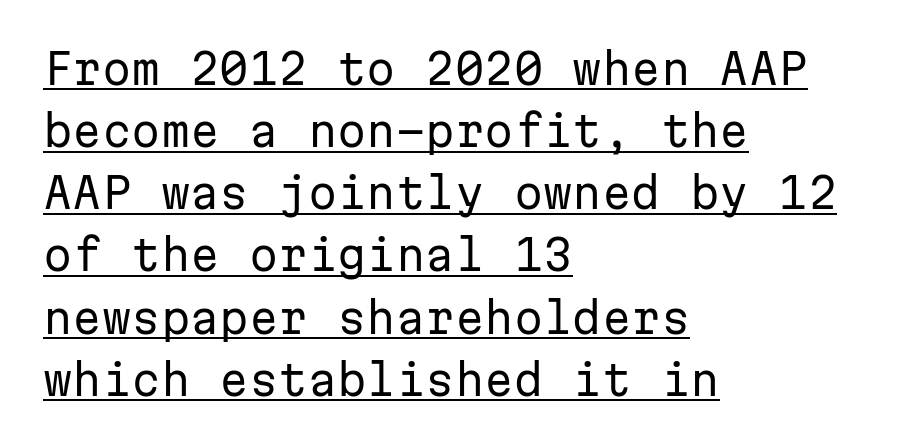
Q: Is the text bold? A: No.
Q: Is the text italic (slanted)? A: No, it is upright.
Q: Is the typeface a serif or a sans-serif typeface? A: Sans-serif.
Q: Is the text underlined? A: Yes.
Q: How is the paragraph aligned? A: Left-aligned.
Q: Is the spacing between letters normal or unusually wide? A: Normal.
Q: Is the spacing between lines tight, normal or loose? A: Normal.
Q: Width (condensed, normal, or wide)? A: Normal.
Q: Stroke contrast? A: Low.
Q: x-height? A: Medium.
Q: Monospaced? A: Yes.
